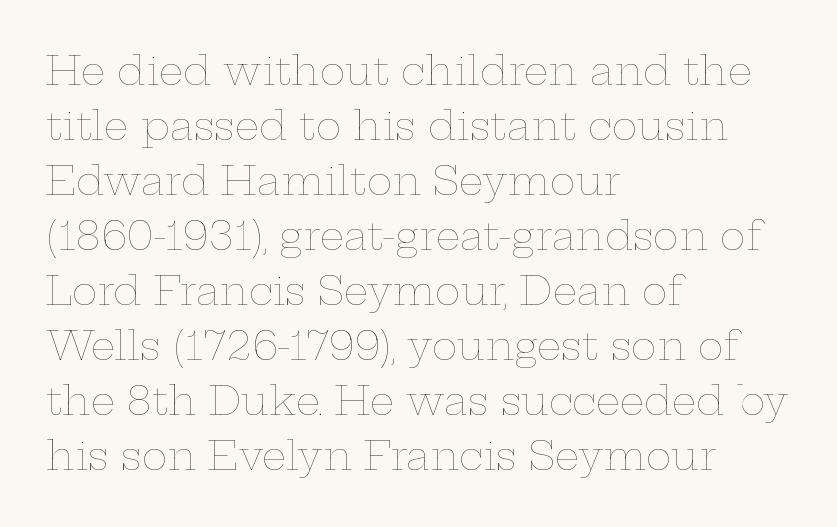
The image shows 39 px thin, wide type, upright; set left-aligned, normal line spacing (1.41x), normal letter spacing, not underlined; low stroke contrast and a medium x-height.
